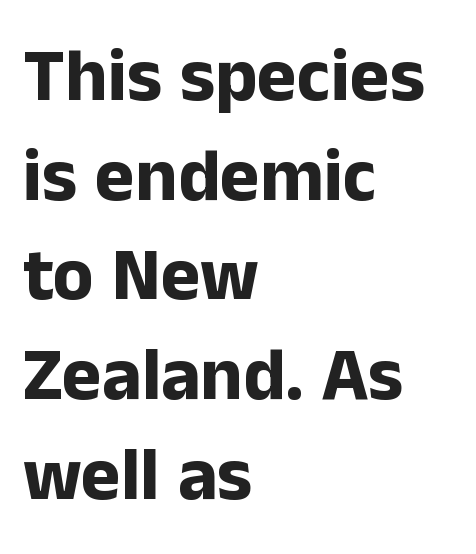
The image shows 75 px bold sans-serif type, upright; set left-aligned, normal line spacing (1.33x), normal letter spacing, not underlined; low stroke contrast and a medium x-height.
